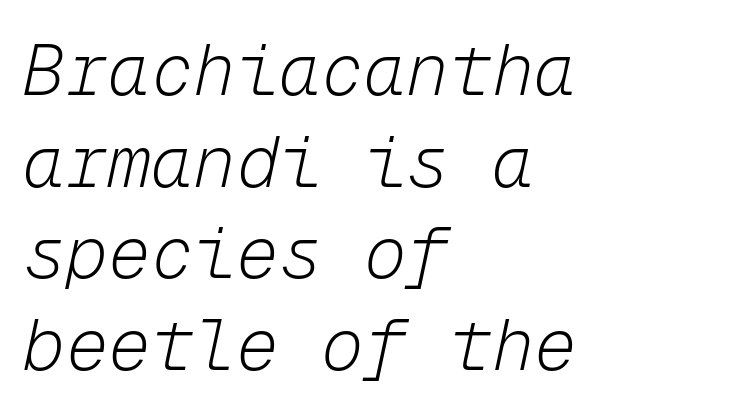
Q: Is the text bold? A: No.
Q: Is the text italic (slanted)? A: Yes, it leans right by about 12 degrees.
Q: Is the text underlined? A: No.
Q: How is the paragraph aligned? A: Left-aligned.
Q: Is the spacing between letters normal or unusually wide? A: Normal.
Q: Is the spacing between lines tight, normal or loose? A: Normal.
Q: Width (condensed, normal, or wide)? A: Normal.
Q: Stroke contrast? A: Low.
Q: x-height? A: Medium.
Q: Monospaced? A: Yes.
